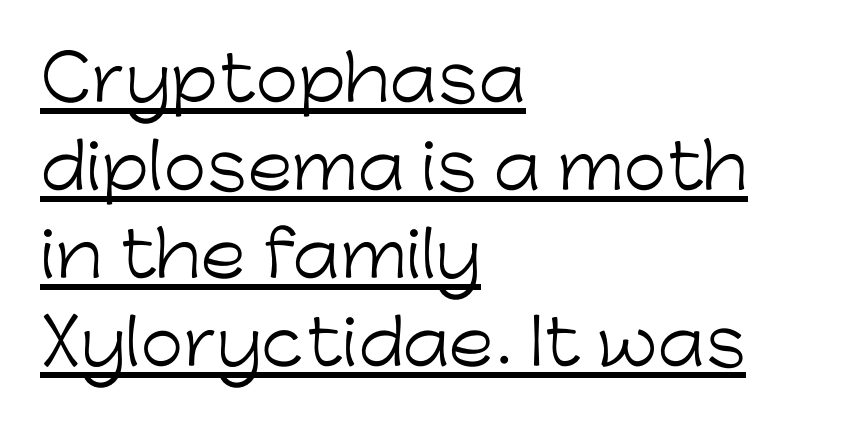
Q: Is the text bold? A: No.
Q: Is the text italic (slanted)? A: No, it is upright.
Q: Is the typeface a serif or a sans-serif typeface? A: Sans-serif.
Q: Is the text underlined? A: Yes.
Q: How is the paragraph aligned? A: Left-aligned.
Q: Is the spacing between letters normal or unusually wide? A: Normal.
Q: Is the spacing between lines tight, normal or loose? A: Normal.
Q: Width (condensed, normal, or wide)? A: Normal.
Q: Stroke contrast? A: Low.
Q: x-height? A: Medium.
Q: Monospaced? A: No.
